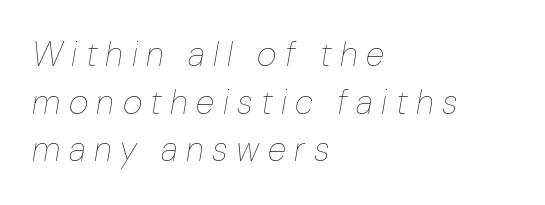
One glance says typical: line gaps are just what's usual. Here the designer chose a conventional face with non-uniform glyph widths. Heaviness? Minimal to ordinary, like unemphasized prose. The face used here has a pronounced slope to its letters. The area under the type is left untouched.
